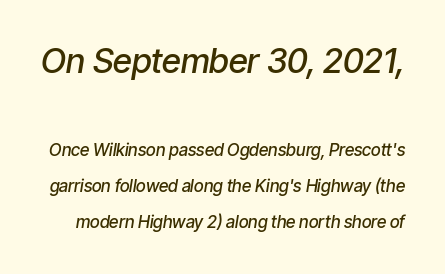
{"italic": "yes", "lean": "right", "slant_degrees": 9, "bold": "semi", "weight": "semibold", "width": "condensed", "stroke_contrast": "low", "x_height": "medium", "monospaced": "no", "underline": "no", "line_spacing": "loose", "line_spacing_ratio": 2.12, "letter_spacing": "normal", "letter_spacing_em": 0.0, "larger_block": "first", "size_ratio": 2.0, "glyph_px": 34}
